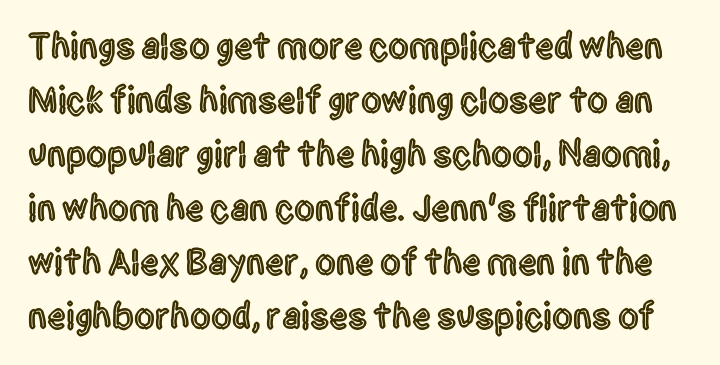
{"serif": "no", "italic": "no", "width": "condensed", "x_height": "large", "monospaced": "no", "underline": "no", "line_spacing": "normal", "line_spacing_ratio": 1.46, "letter_spacing": "normal", "letter_spacing_em": 0.0, "glyph_px": 37}
